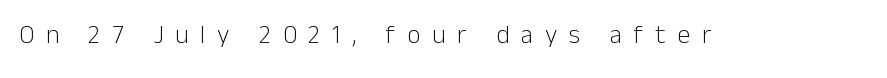
{"italic": "no", "bold": "no", "underline": "no", "letter_spacing": "wide", "letter_spacing_em": 0.45, "glyph_px": 26}
